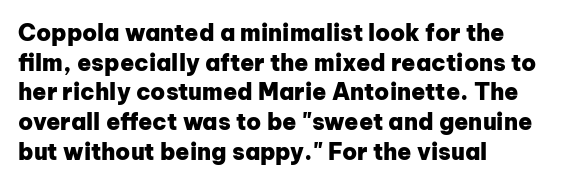
Is there any slant? The stems are plumb. Nothing unusual about the tracking: characters are spaced as the font intends. These words are printed bold, with thick strokes throughout. Evenly set lines give the paragraph a standard silhouette.
